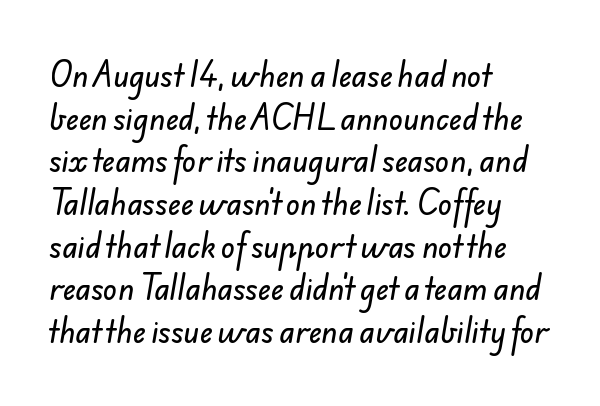
{"serif": "no", "width": "normal", "stroke_contrast": "low", "x_height": "small", "monospaced": "no", "underline": "no", "align": "left", "line_spacing": "normal", "line_spacing_ratio": 1.47, "letter_spacing": "normal", "letter_spacing_em": 0.0, "glyph_px": 29}
